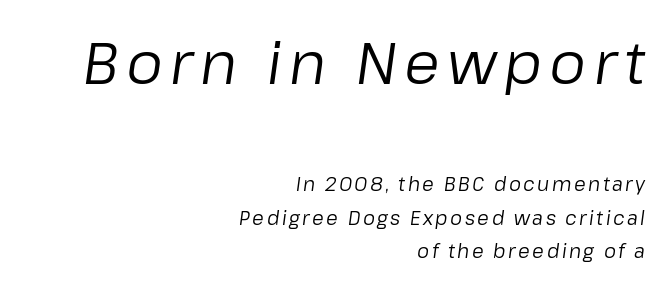
Typeset ragged left — the right edge is the straight one. On a weight scale, this lands at 450 or below. Varying glyph widths throughout — classic text-font behaviour. Emphasis-style slanted type is in use.
